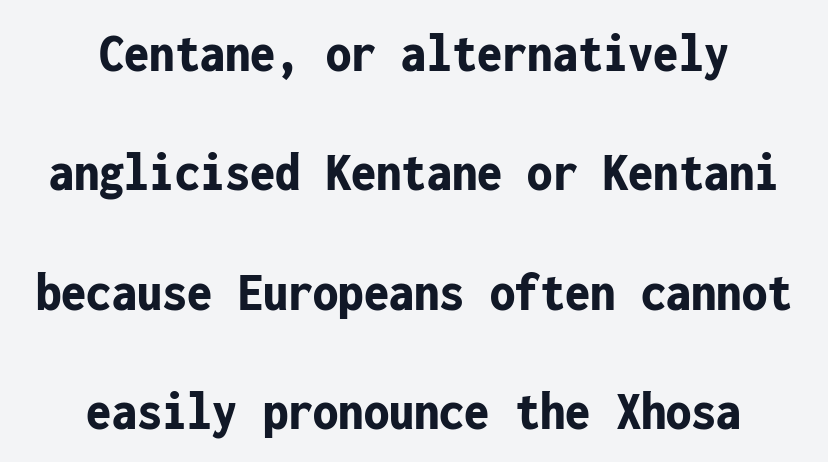
{"serif": "no", "italic": "no", "bold": "yes", "weight": "bold", "width": "condensed", "stroke_contrast": "low", "x_height": "medium", "monospaced": "yes", "underline": "no", "align": "center", "line_spacing": "loose", "line_spacing_ratio": 2.13, "letter_spacing": "normal", "letter_spacing_em": 0.0, "glyph_px": 56}
